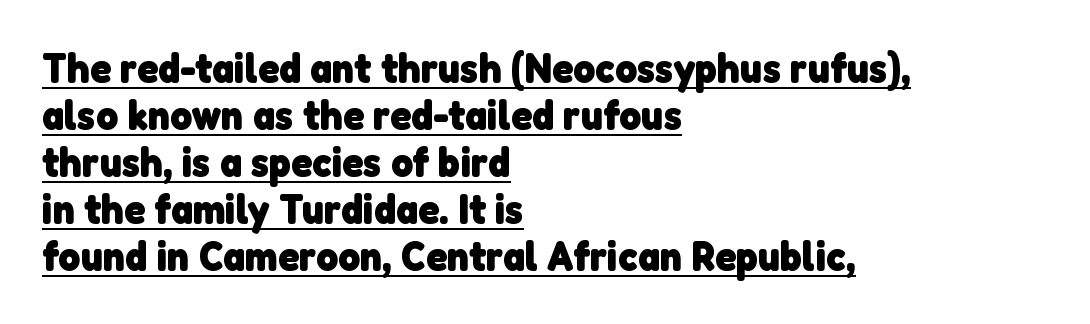
Q: Is the text bold? A: Yes.
Q: Is the typeface a serif or a sans-serif typeface? A: Sans-serif.
Q: Is the text underlined? A: Yes.
Q: How is the paragraph aligned? A: Left-aligned.
Q: Is the spacing between letters normal or unusually wide? A: Normal.
Q: Is the spacing between lines tight, normal or loose? A: Tight.
Q: Width (condensed, normal, or wide)? A: Normal.
Q: Stroke contrast? A: Low.
Q: x-height? A: Medium.
Q: Monospaced? A: No.
